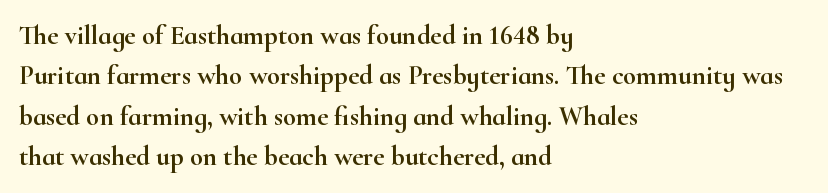
Q: Is the text italic (slanted)? A: No, it is upright.
Q: Is the text underlined? A: No.
Q: How is the paragraph aligned? A: Left-aligned.
Q: Is the spacing between letters normal or unusually wide? A: Normal.
Q: Is the spacing between lines tight, normal or loose? A: Normal.
